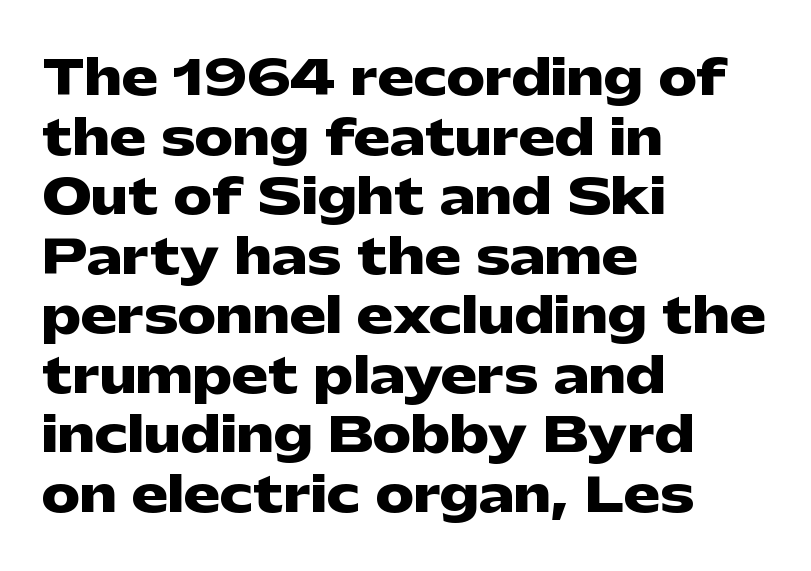
Q: Is the text bold? A: Yes.
Q: Is the text italic (slanted)? A: No, it is upright.
Q: Is the typeface a serif or a sans-serif typeface? A: Sans-serif.
Q: Is the text underlined? A: No.
Q: How is the paragraph aligned? A: Left-aligned.
Q: Is the spacing between letters normal or unusually wide? A: Normal.
Q: Width (condensed, normal, or wide)? A: Wide.
Q: Stroke contrast? A: Low.
Q: x-height? A: Medium.
Q: Monospaced? A: No.
